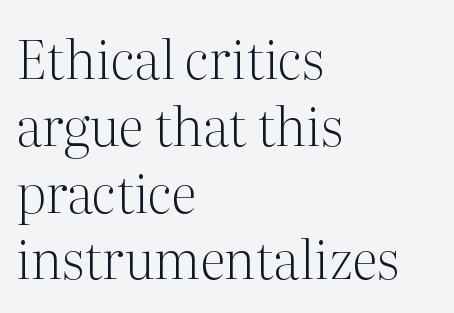
Q: Is the text bold? A: No.
Q: Is the text italic (slanted)? A: No, it is upright.
Q: Is the typeface a serif or a sans-serif typeface? A: Serif.
Q: Is the text underlined? A: No.
Q: How is the paragraph aligned? A: Left-aligned.
Q: Is the spacing between letters normal or unusually wide? A: Normal.
Q: Is the spacing between lines tight, normal or loose? A: Normal.
Q: Width (condensed, normal, or wide)? A: Normal.
Q: Stroke contrast? A: Medium.
Q: x-height? A: Medium.
Q: Monospaced? A: No.
